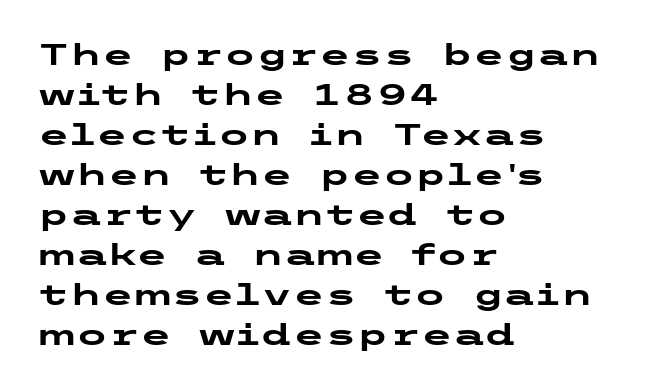
Q: Is the text bold? A: Yes.
Q: Is the text italic (slanted)? A: No, it is upright.
Q: Is the typeface a serif or a sans-serif typeface? A: Sans-serif.
Q: Is the text underlined? A: No.
Q: How is the paragraph aligned? A: Left-aligned.
Q: Is the spacing between letters normal or unusually wide? A: Normal.
Q: Is the spacing between lines tight, normal or loose? A: Normal.
Q: Width (condensed, normal, or wide)? A: Wide.
Q: Stroke contrast? A: Low.
Q: x-height? A: Medium.
